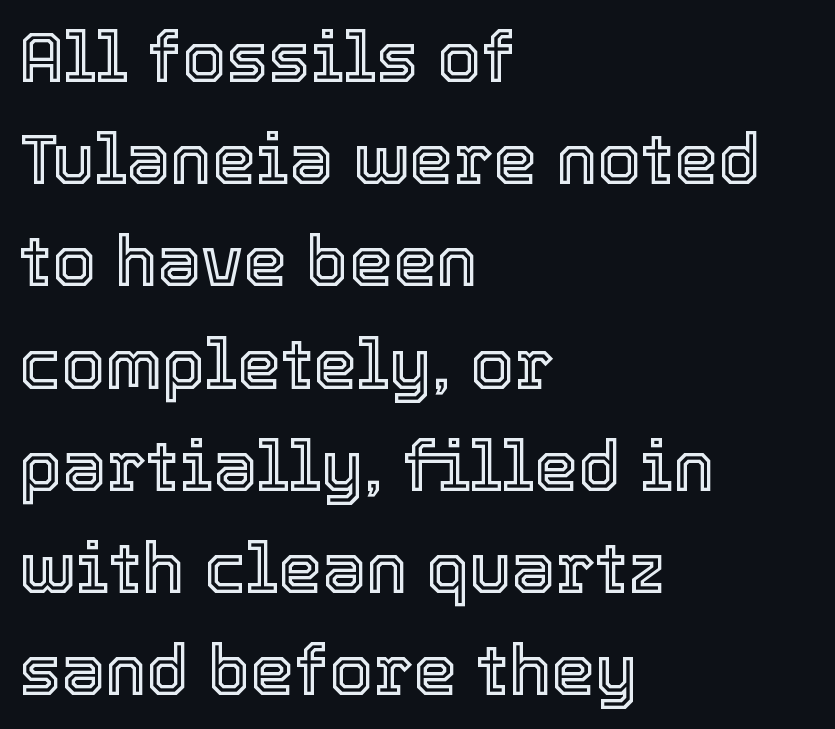
The image shows 70 px text type, upright; set left-aligned, normal line spacing (1.46x), normal letter spacing, not underlined; a medium x-height.
